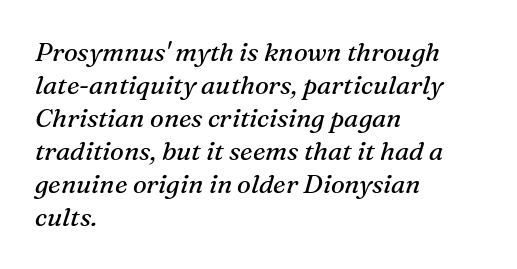
Q: Is the text bold? A: No.
Q: Is the text italic (slanted)? A: Yes, it leans right by about 16 degrees.
Q: Is the text underlined? A: No.
Q: How is the paragraph aligned? A: Left-aligned.
Q: Is the spacing between letters normal or unusually wide? A: Normal.
Q: Is the spacing between lines tight, normal or loose? A: Normal.
